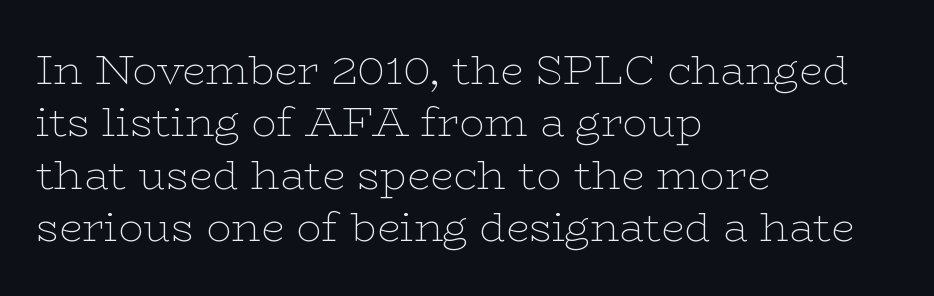
Q: Is the text bold? A: No.
Q: Is the text italic (slanted)? A: No, it is upright.
Q: Is the typeface a serif or a sans-serif typeface? A: Serif.
Q: Is the text underlined? A: No.
Q: How is the paragraph aligned? A: Left-aligned.
Q: Is the spacing between letters normal or unusually wide? A: Normal.
Q: Is the spacing between lines tight, normal or loose? A: Normal.
Q: Width (condensed, normal, or wide)? A: Wide.
Q: Stroke contrast? A: Low.
Q: x-height? A: Medium.
Q: Monospaced? A: No.
